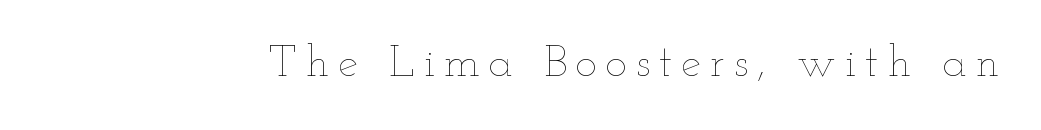
Q: Is the text bold? A: No.
Q: Is the text italic (slanted)? A: No, it is upright.
Q: Is the text underlined? A: No.
Q: Is the spacing between letters normal or unusually wide? A: Unusually wide.
Q: Width (condensed, normal, or wide)? A: Wide.
Q: Stroke contrast? A: Low.
Q: x-height? A: Small.
Q: Monospaced? A: No.
